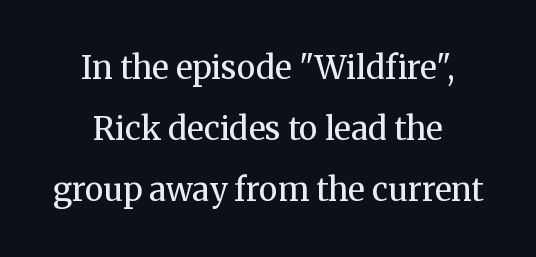
Q: Is the text bold? A: No.
Q: Is the text italic (slanted)? A: No, it is upright.
Q: Is the typeface a serif or a sans-serif typeface? A: Serif.
Q: Is the text underlined? A: No.
Q: How is the paragraph aligned? A: Centered.
Q: Is the spacing between letters normal or unusually wide? A: Normal.
Q: Is the spacing between lines tight, normal or loose? A: Loose.
Q: Width (condensed, normal, or wide)? A: Normal.
Q: Stroke contrast? A: Medium.
Q: x-height? A: Medium.
Q: Monospaced? A: No.
